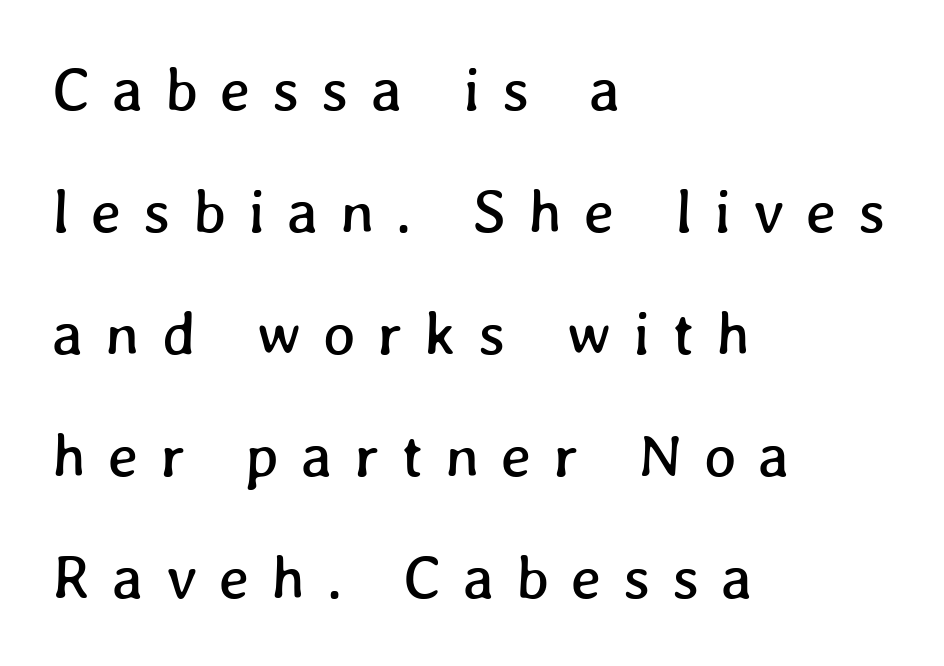
Q: Is the text underlined? A: No.
Q: How is the paragraph aligned? A: Left-aligned.
Q: Is the spacing between letters normal or unusually wide? A: Unusually wide.
Q: Is the spacing between lines tight, normal or loose? A: Loose.
Q: Width (condensed, normal, or wide)? A: Normal.
Q: Stroke contrast? A: Low.
Q: x-height? A: Medium.
Q: Monospaced? A: No.
